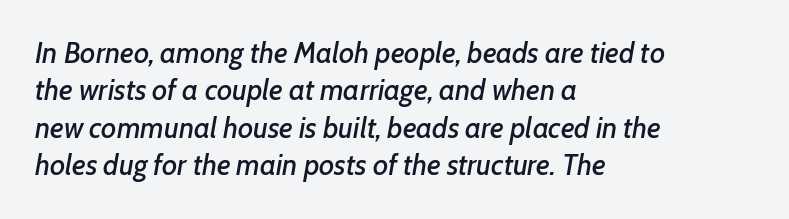
A typesetter would mark this as italic. Vertically, the passage feels balanced, rows spaced as you'd expect. Compared with typical body copy, the letter spacing here is the same. Horizontally, the lines are justified to the leading edge only. These lines are rendered in a variable-pitch font. Glance below the letters and you will spot only blank space.
